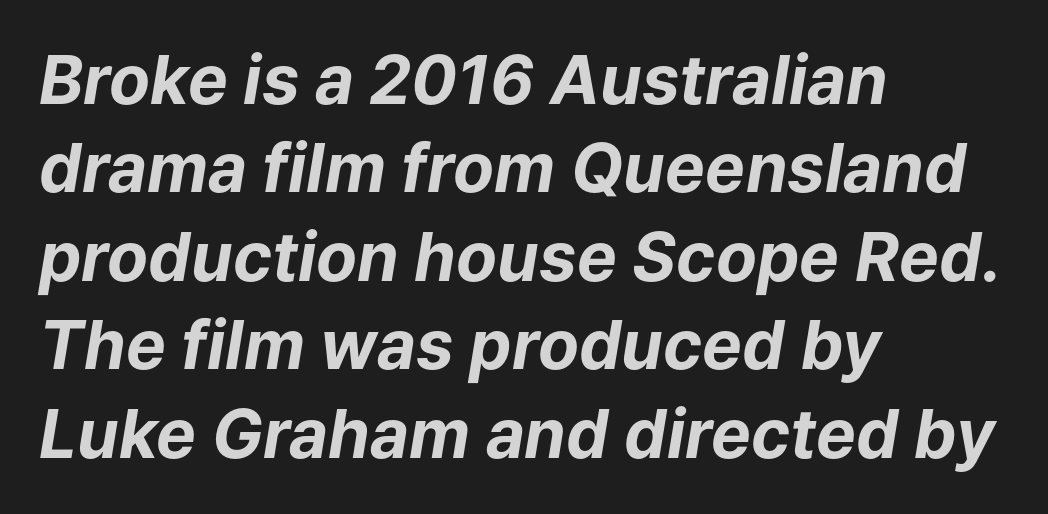
The image shows 67 px bold type, italic (leaning right); set left-aligned, normal line spacing (1.32x), normal letter spacing, not underlined; low stroke contrast and a medium x-height.
